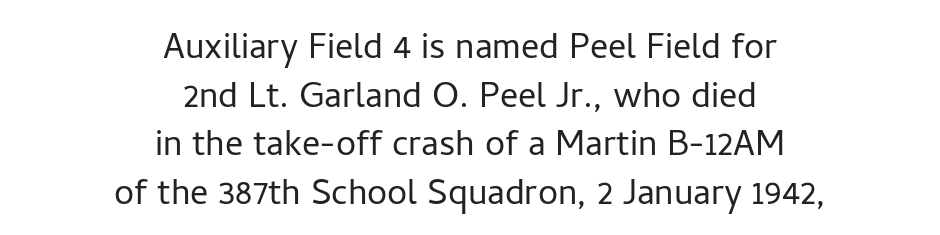
Q: Is the text bold? A: No.
Q: Is the text italic (slanted)? A: No, it is upright.
Q: Is the typeface a serif or a sans-serif typeface? A: Sans-serif.
Q: Is the text underlined? A: No.
Q: How is the paragraph aligned? A: Centered.
Q: Is the spacing between letters normal or unusually wide? A: Normal.
Q: Is the spacing between lines tight, normal or loose? A: Tight.
Q: Width (condensed, normal, or wide)? A: Normal.
Q: Stroke contrast? A: Low.
Q: x-height? A: Medium.
Q: Monospaced? A: No.
